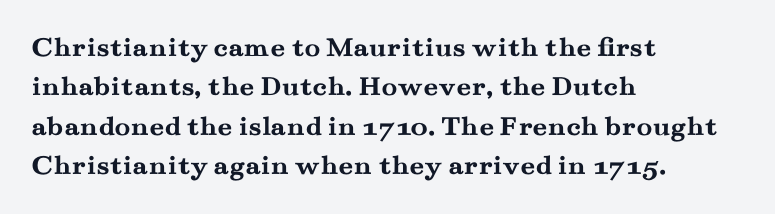
The image shows 29 px semibold, wide serif type, upright; set left-aligned, normal line spacing (1.36x), normal letter spacing, not underlined; medium stroke contrast and a small x-height.
